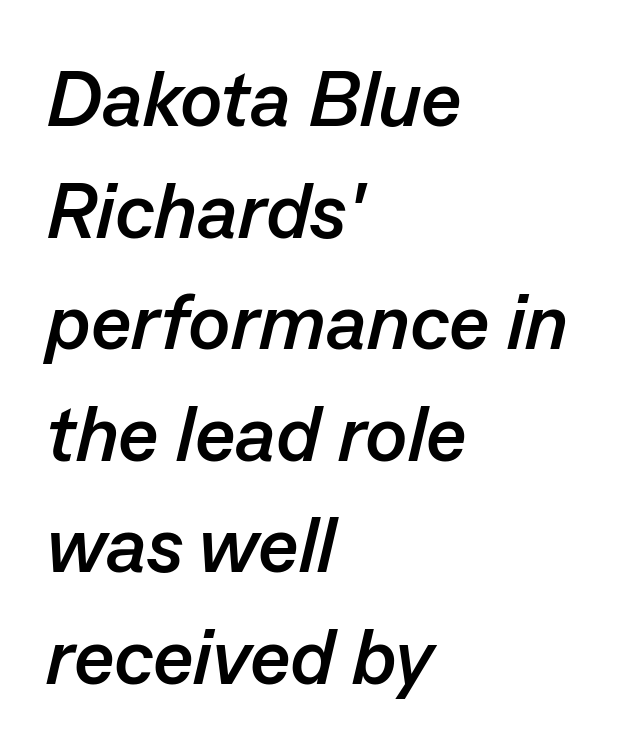
Q: Is the text bold? A: Yes.
Q: Is the text italic (slanted)? A: Yes, it leans right by about 13 degrees.
Q: Is the text underlined? A: No.
Q: How is the paragraph aligned? A: Left-aligned.
Q: Is the spacing between letters normal or unusually wide? A: Normal.
Q: Is the spacing between lines tight, normal or loose? A: Normal.
Q: Width (condensed, normal, or wide)? A: Normal.
Q: Stroke contrast? A: Low.
Q: x-height? A: Medium.
Q: Monospaced? A: No.
